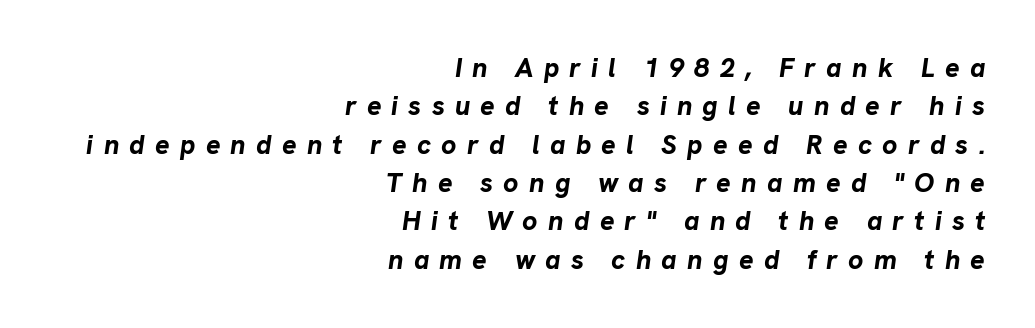
A bare baseline throughout the passage. There is plenty of visible air inserted between adjacent glyphs. Is the block centered? No — it sits flush against the right margin. Set as a true bold cut, around the 700 mark. Yep, that's italic — everything's leaning.
